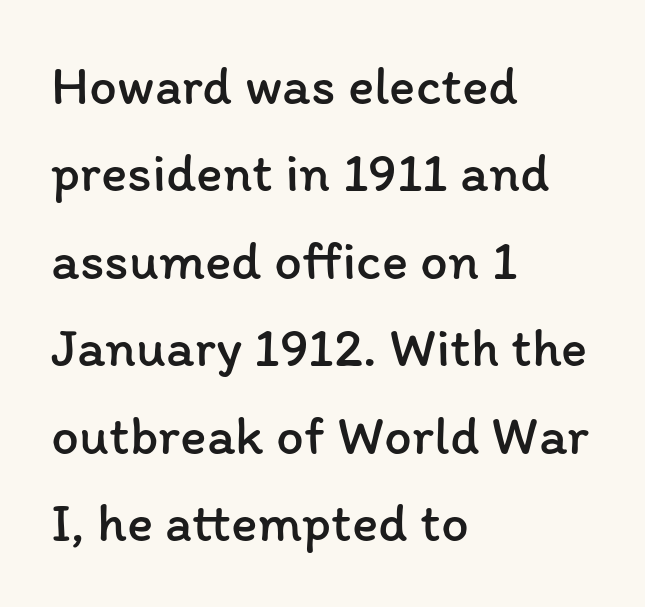
{"italic": "no", "bold": "no", "weight": "regular", "width": "normal", "stroke_contrast": "low", "x_height": "medium", "monospaced": "no", "underline": "no", "align": "left", "line_spacing": "normal", "line_spacing_ratio": 1.59, "letter_spacing": "normal", "letter_spacing_em": 0.0, "glyph_px": 55}
